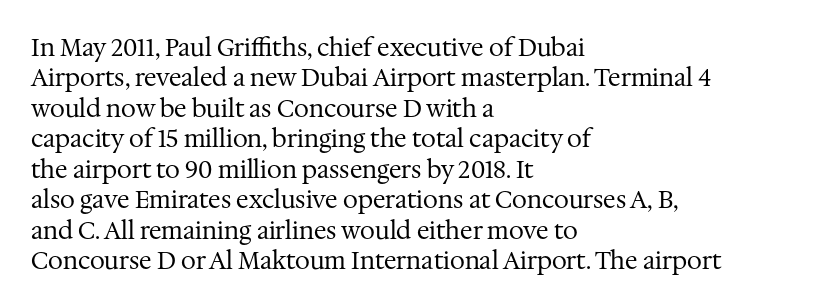
Q: Is the text bold? A: No.
Q: Is the text italic (slanted)? A: No, it is upright.
Q: Is the text underlined? A: No.
Q: How is the paragraph aligned? A: Left-aligned.
Q: Is the spacing between letters normal or unusually wide? A: Normal.
Q: Is the spacing between lines tight, normal or loose? A: Normal.
